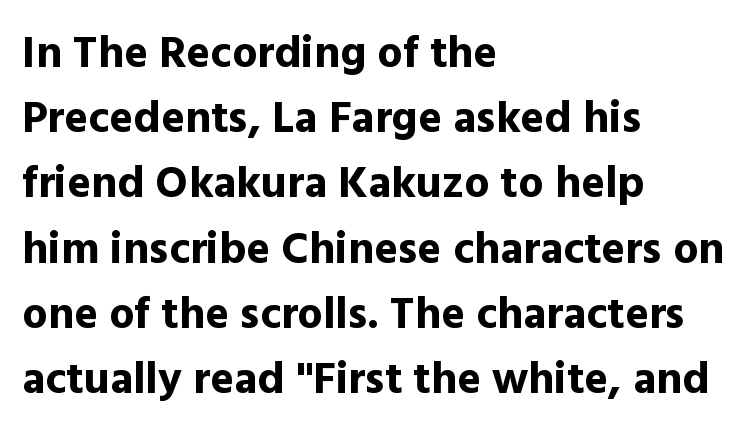
The image shows 45 px bold sans-serif type, upright; set left-aligned, normal line spacing (1.45x), normal letter spacing, not underlined; a medium x-height.
